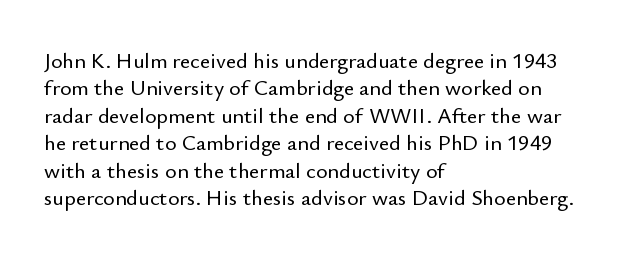
Q: Is the text italic (slanted)? A: No, it is upright.
Q: Is the text underlined? A: No.
Q: How is the paragraph aligned? A: Left-aligned.
Q: Is the spacing between letters normal or unusually wide? A: Normal.
Q: Is the spacing between lines tight, normal or loose? A: Normal.
